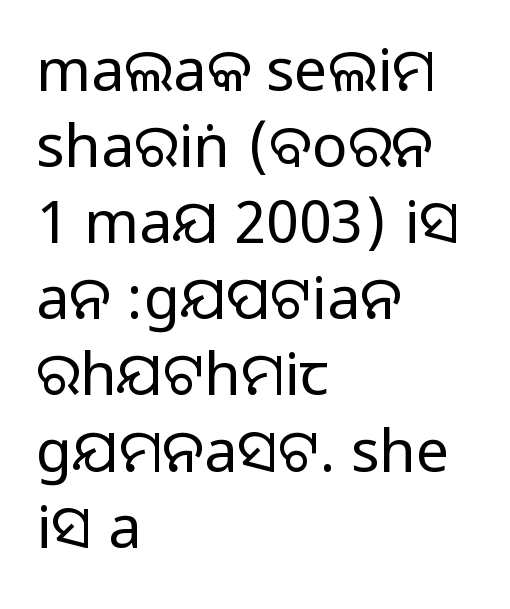
Notice how descenders clear the ascenders below comfortably — that's standard leading. A roman cut, with each character standing at attention. Typographically, this falls in the sans-serif category. A typesetter would call this zero additional tracking. Note the varied advance widths — an 'i' is clearly narrower than an 'm'. The space directly below the letters is spotless.
